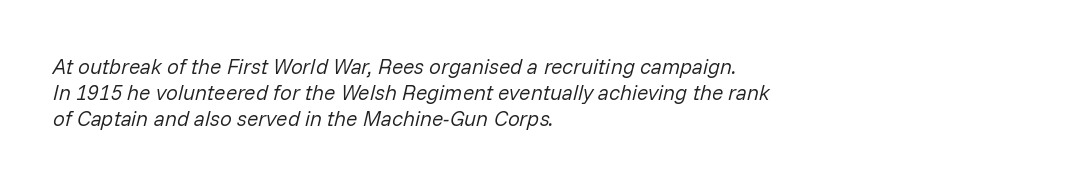
Compared with a typical body face, this is equally light or lighter still. Nobody touched the tracking dial on this one. Leading: standard. Tall strokes in this sample are angled rather than plumb. The string is rendered with underlining switched off. Teacher's note: observe the even left margin — that is flush-left alignment.
